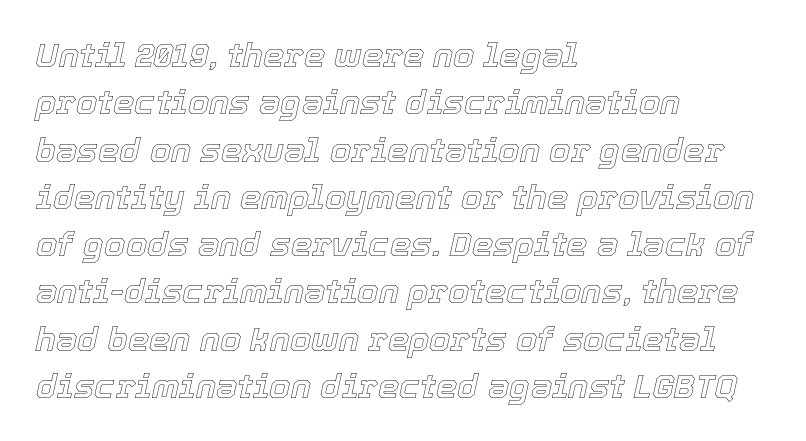
The image shows 34 px text type, italic (leaning right); set left-aligned, normal line spacing (1.39x), normal letter spacing, not underlined; a medium x-height.
